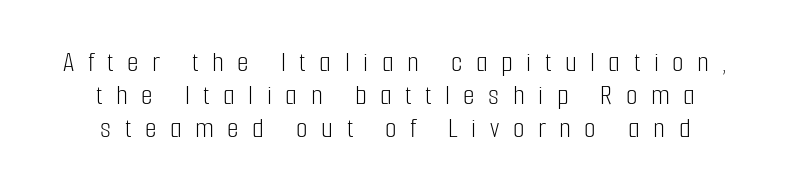
Weight class: somewhere from thin through regular. The passage shown has open, widely tracked lettering throughout. Think of a printed novel: that variable character pitch is what you see here. The glyphs are unaccompanied by any horizontal stroke below them. The text was rendered using a sans face with plain stroke endings. Students, observe: this is what under-led, compact text looks like.
